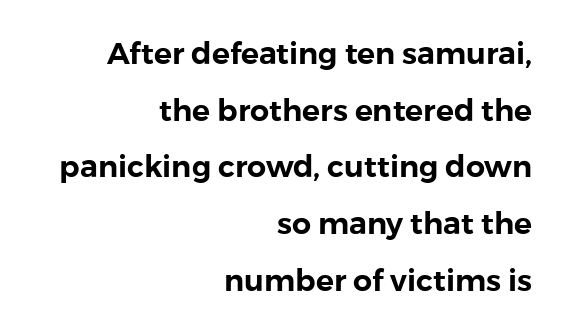
Q: Is the text italic (slanted)? A: No, it is upright.
Q: Is the typeface a serif or a sans-serif typeface? A: Sans-serif.
Q: Is the text underlined? A: No.
Q: How is the paragraph aligned? A: Right-aligned.
Q: Is the spacing between letters normal or unusually wide? A: Normal.
Q: Width (condensed, normal, or wide)? A: Normal.
Q: x-height? A: Medium.
Q: Monospaced? A: No.
